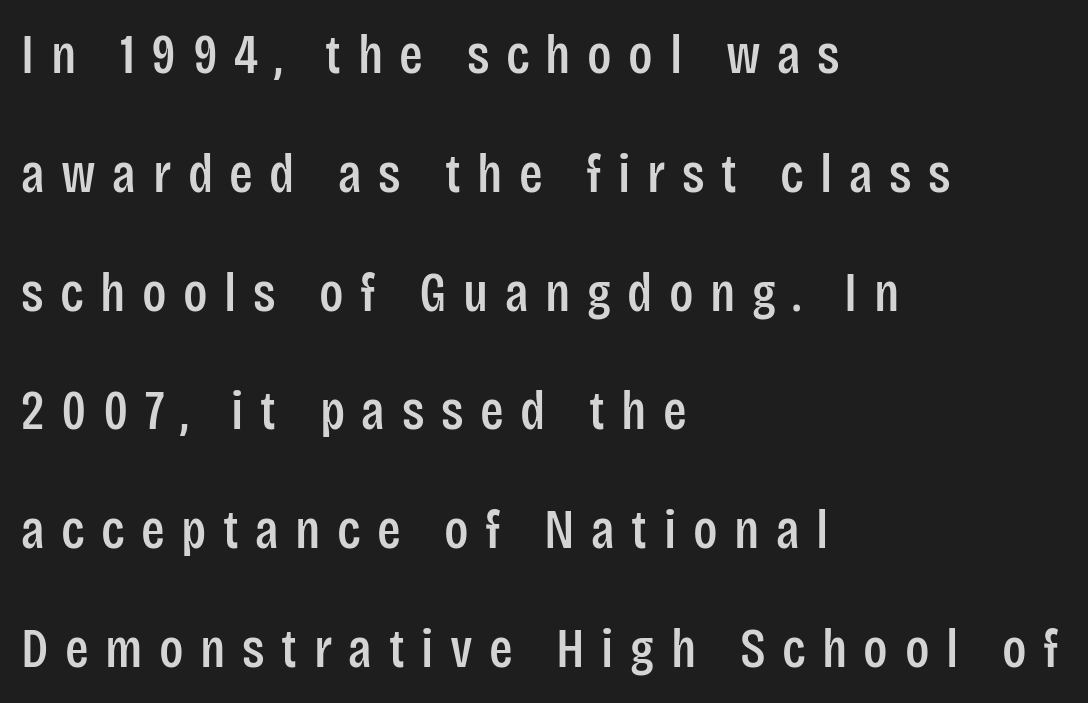
{"serif": "no", "italic": "no", "width": "condensed", "stroke_contrast": "low", "x_height": "large", "monospaced": "no", "underline": "no", "align": "left", "line_spacing": "loose", "line_spacing_ratio": 2.16, "letter_spacing": "wide", "letter_spacing_em": 0.3, "glyph_px": 55}
